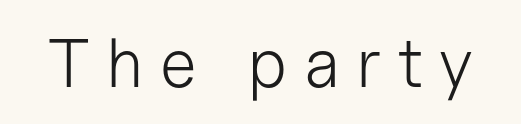
The image shows 69 px light sans-serif type, upright; set unusually wide letter spacing (+0.24 em), not underlined; low stroke contrast and a medium x-height.
